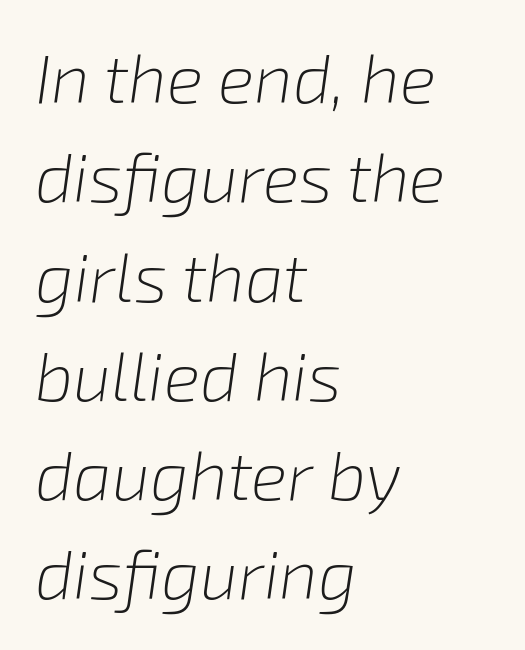
The image shows 68 px light type, italic (leaning right); set left-aligned, normal line spacing (1.46x), normal letter spacing, not underlined; low stroke contrast and a medium x-height.
